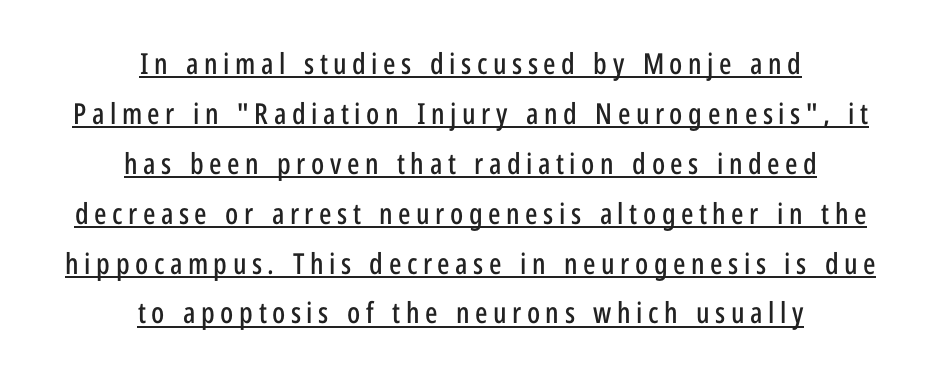
The image shows 29 px condensed sans-serif type, upright; set centered, line spacing 1.72x, underlined; low stroke contrast and a medium x-height.
